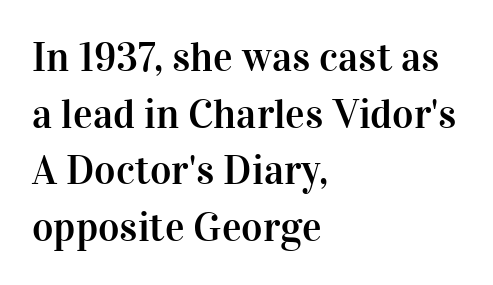
{"serif": "yes", "italic": "no", "width": "normal", "stroke_contrast": "high", "x_height": "medium", "monospaced": "no", "underline": "no", "align": "left", "line_spacing": "normal", "line_spacing_ratio": 1.38, "letter_spacing": "normal", "letter_spacing_em": 0.0, "glyph_px": 41}
